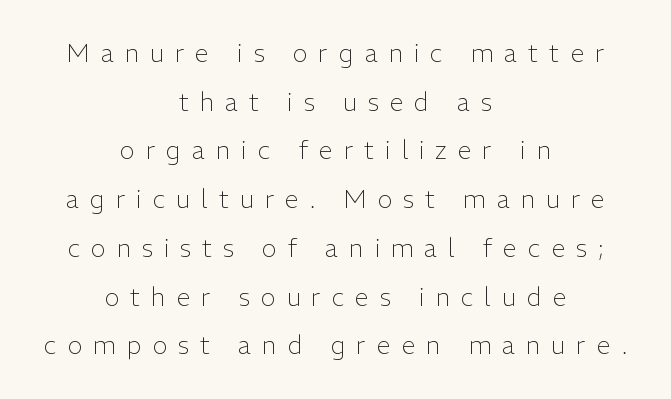
{"italic": "no", "bold": "no", "underline": "no", "align": "center", "line_spacing": "loose", "line_spacing_ratio": 1.95, "letter_spacing": "wide", "letter_spacing_em": 0.44, "glyph_px": 25}
